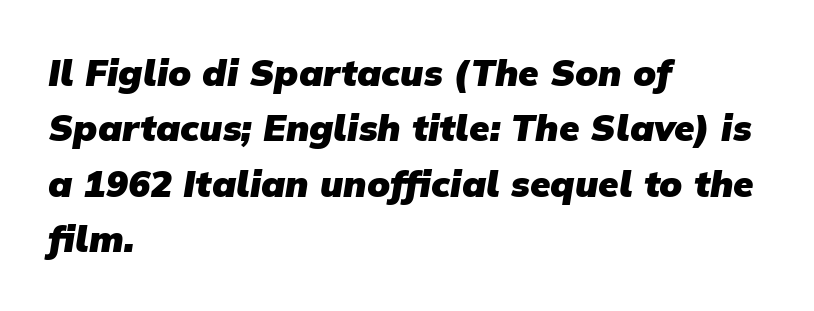
Q: Is the text bold? A: Yes.
Q: Is the typeface a serif or a sans-serif typeface? A: Sans-serif.
Q: Is the text underlined? A: No.
Q: How is the paragraph aligned? A: Left-aligned.
Q: Is the spacing between letters normal or unusually wide? A: Normal.
Q: Is the spacing between lines tight, normal or loose? A: Normal.
Q: Width (condensed, normal, or wide)? A: Normal.
Q: Stroke contrast? A: Low.
Q: x-height? A: Medium.
Q: Monospaced? A: No.
